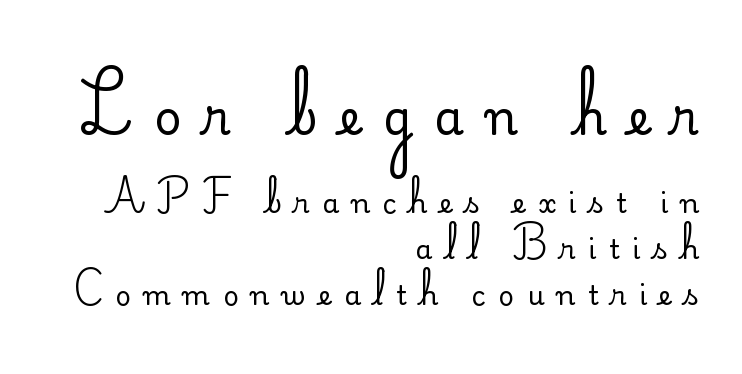
Q: Is the text bold? A: No.
Q: Is the text italic (slanted)? A: No, it is upright.
Q: Is the typeface a serif or a sans-serif typeface? A: Sans-serif.
Q: Is the text underlined? A: No.
Q: How is the paragraph aligned? A: Right-aligned.
Q: Is the spacing between letters normal or unusually wide? A: Unusually wide.
Q: Is the spacing between lines tight, normal or loose? A: Normal.
Q: Which block of text is set in a larger size, the first (top) or the second (bottom)? A: The first (top) one.
Q: Width (condensed, normal, or wide)? A: Normal.
Q: Stroke contrast? A: Low.
Q: x-height? A: Small.
Q: Monospaced? A: No.
